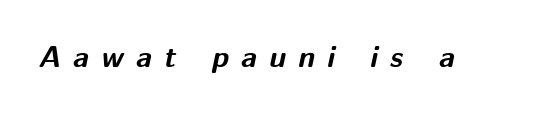
Note the varied advance widths — an 'i' is clearly narrower than an 'm'. Has an underline been added? It has not. These lines were composed using italics. Compared with an ordinary text face, these strokes are far heavier — a full bold. How are the letters spaced? Widely, with obvious added tracking.
